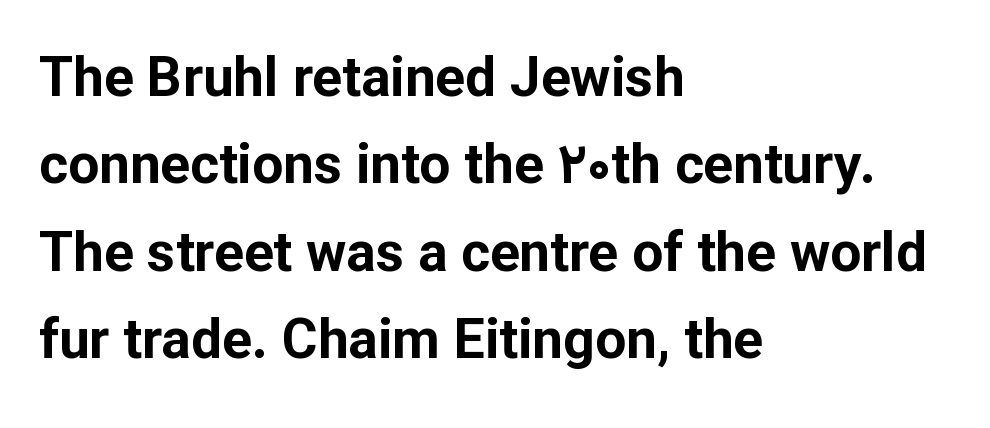
Q: Is the text bold? A: Yes.
Q: Is the text italic (slanted)? A: No, it is upright.
Q: Is the typeface a serif or a sans-serif typeface? A: Sans-serif.
Q: Is the text underlined? A: No.
Q: How is the paragraph aligned? A: Left-aligned.
Q: Is the spacing between letters normal or unusually wide? A: Normal.
Q: Is the spacing between lines tight, normal or loose? A: Normal.
Q: Width (condensed, normal, or wide)? A: Normal.
Q: Stroke contrast? A: Low.
Q: x-height? A: Medium.
Q: Monospaced? A: No.
